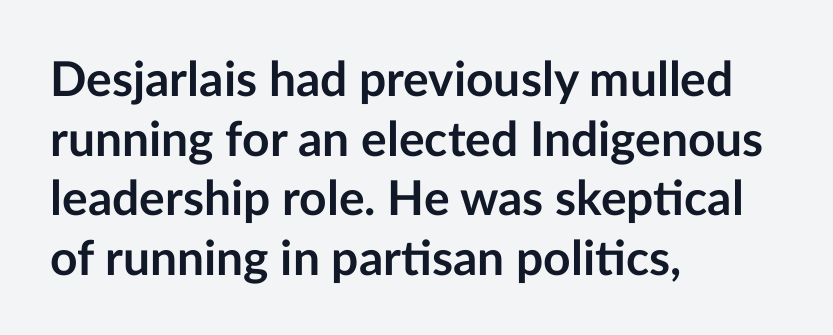
Q: Is the text bold? A: Yes.
Q: Is the text italic (slanted)? A: No, it is upright.
Q: Is the typeface a serif or a sans-serif typeface? A: Sans-serif.
Q: Is the text underlined? A: No.
Q: How is the paragraph aligned? A: Left-aligned.
Q: Is the spacing between letters normal or unusually wide? A: Normal.
Q: Width (condensed, normal, or wide)? A: Normal.
Q: Stroke contrast? A: Low.
Q: x-height? A: Medium.
Q: Monospaced? A: No.
